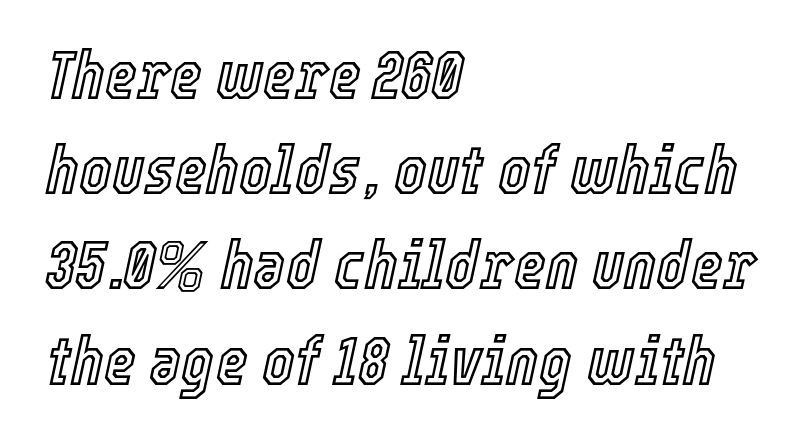
The image shows 69 px condensed type, italic (leaning right); set left-aligned, normal line spacing (1.38x), normal letter spacing, not underlined; a medium x-height.
